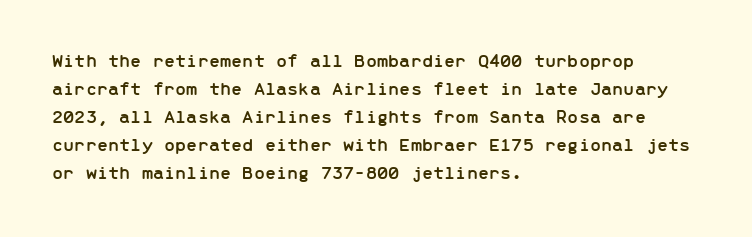
The image shows 20 px text type, upright; set left-aligned, normal line spacing (1.4x), normal letter spacing, not underlined.
